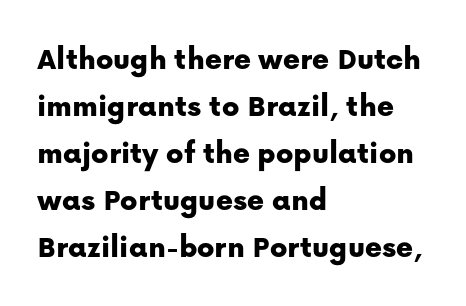
Each word holds together tightly as a unit, with standard inter-letter gaps. Nope, not italic — everything's standing straight. Lines of text with bare space underneath. A typesetter would call this leading conventional body-copy spacing. Stroke terminals: plain, sans-serif. Where is the straight margin? On the left.
